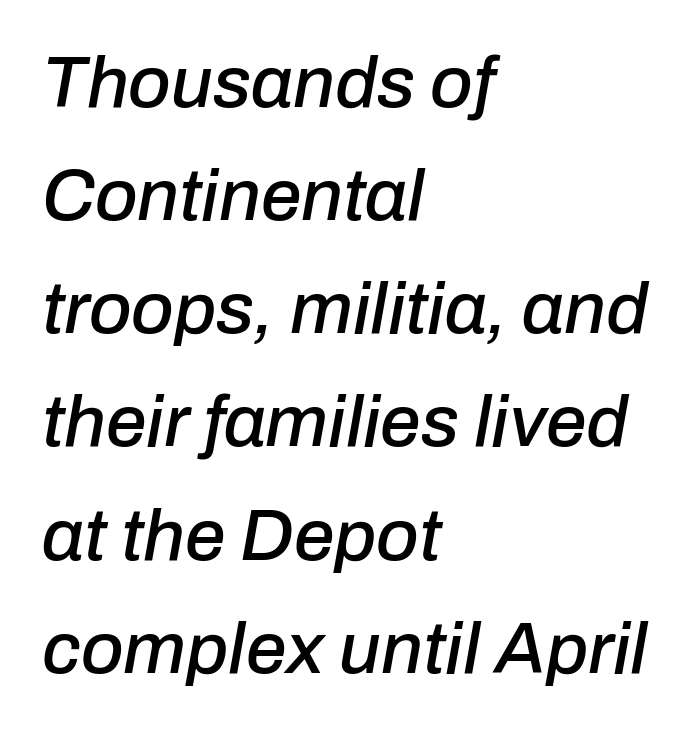
{"italic": "yes", "lean": "right", "slant_degrees": 10, "width": "normal", "stroke_contrast": "low", "x_height": "medium", "monospaced": "no", "underline": "no", "align": "left", "line_spacing": "normal", "line_spacing_ratio": 1.55, "letter_spacing": "normal", "letter_spacing_em": 0.0, "glyph_px": 73}
